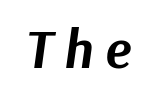
Substantial extra tracking has been applied to these lines. Lines of text with bare space underneath. Every letter is thick-stroked: bold, no question. Each letter keeps its own natural width here, so spacing adapts to shape. A typesetter would mark this as italic.
